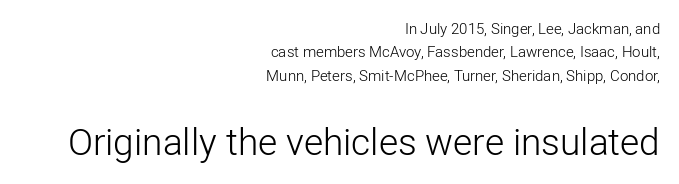
Q: Is the text bold? A: No.
Q: Is the text italic (slanted)? A: No, it is upright.
Q: Is the typeface a serif or a sans-serif typeface? A: Sans-serif.
Q: Is the text underlined? A: No.
Q: How is the paragraph aligned? A: Right-aligned.
Q: Is the spacing between letters normal or unusually wide? A: Normal.
Q: Is the spacing between lines tight, normal or loose? A: Normal.
Q: Which block of text is set in a larger size, the first (top) or the second (bottom)? A: The second (bottom) one.
Q: Width (condensed, normal, or wide)? A: Normal.
Q: Stroke contrast? A: Low.
Q: x-height? A: Medium.
Q: Monospaced? A: No.
